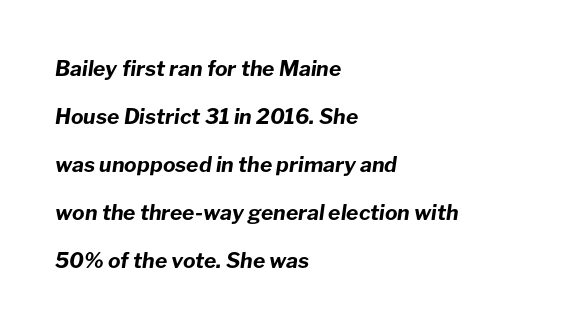
Q: Is the text bold? A: Yes.
Q: Is the text italic (slanted)? A: Yes, it leans right by about 8 degrees.
Q: Is the text underlined? A: No.
Q: How is the paragraph aligned? A: Left-aligned.
Q: Is the spacing between letters normal or unusually wide? A: Normal.
Q: Is the spacing between lines tight, normal or loose? A: Loose.
